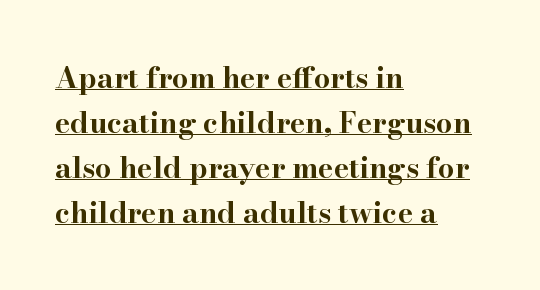
Heft: maximum for text — a bold. Check the space under the baseline: a stroke is drawn there. Little horizontal feet cap the strokes, marking this as serif type. The letters advance in unequal steps, a hallmark of proportional type. A typesetter would call this leading conventional body-copy spacing. Layout note: lines flush left.
